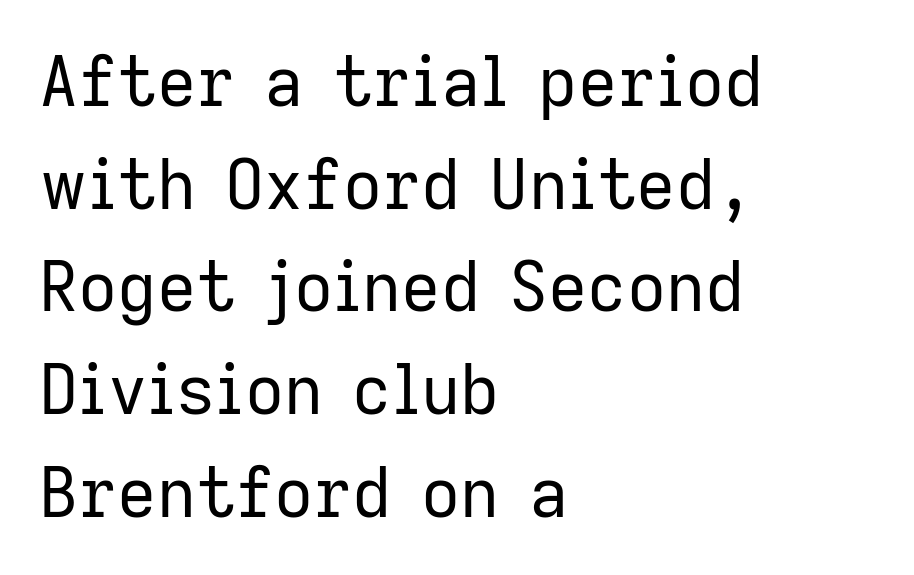
The image shows 68 px regular-weight sans-serif type, upright; set left-aligned, normal line spacing (1.51x), normal letter spacing, not underlined; low stroke contrast and a medium x-height.
